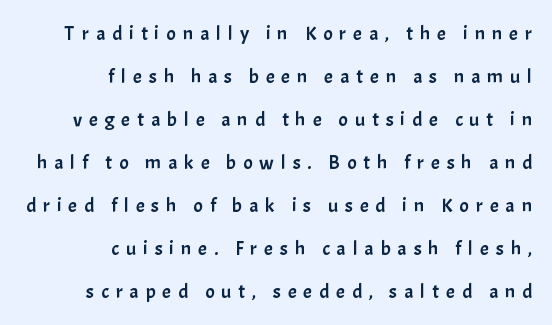
Posture: vertical. Words appear elongated and porous because spacing is wide. Rows of type keep a wide berth in the vertical direction. The setting favours the right margin, as signatures and pull-quotes sometimes do. A bare baseline throughout the passage.
